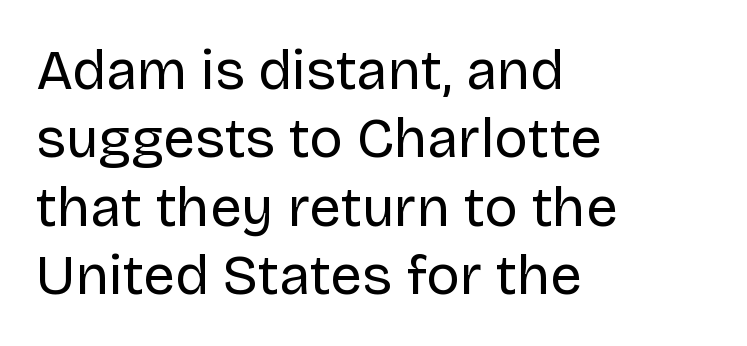
Spacing between characters is what you'd get straight out of the box. The letters advance in unequal steps, a hallmark of proportional type. Is this a sans? Yes — the strokes have no serifs. Underlining? Definitely not there. The axis of the letterforms is exactly vertical. Bold? No — there's no thickening of the strokes.
